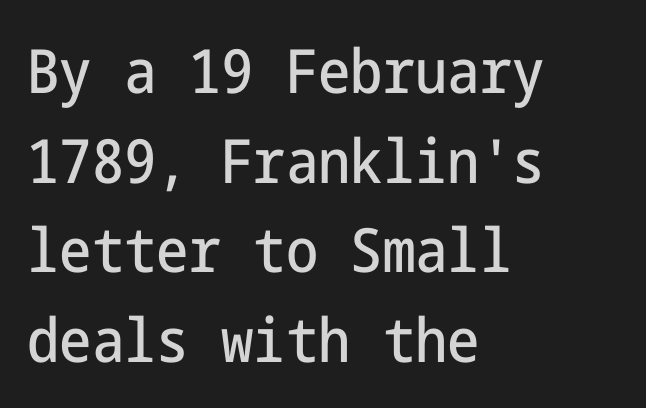
Q: Is the text italic (slanted)? A: No, it is upright.
Q: Is the typeface a serif or a sans-serif typeface? A: Sans-serif.
Q: Is the text underlined? A: No.
Q: How is the paragraph aligned? A: Left-aligned.
Q: Is the spacing between letters normal or unusually wide? A: Normal.
Q: Is the spacing between lines tight, normal or loose? A: Normal.
Q: Width (condensed, normal, or wide)? A: Condensed.
Q: Stroke contrast? A: Low.
Q: x-height? A: Medium.
